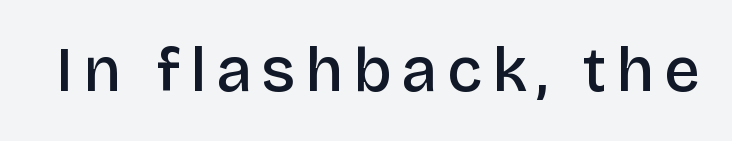
The image shows 63 px semibold sans-serif type, upright; set not underlined; low stroke contrast and a large x-height.
